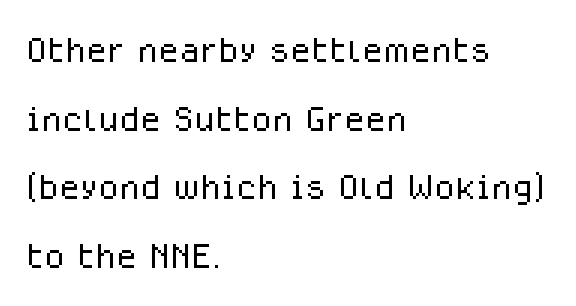
{"serif": "no", "italic": "no", "bold": "no", "weight": "light", "width": "normal", "stroke_contrast": "low", "x_height": "medium", "monospaced": "no", "underline": "no", "align": "left", "line_spacing": "normal", "line_spacing_ratio": 1.43, "letter_spacing": "normal", "letter_spacing_em": 0.0, "glyph_px": 48}
